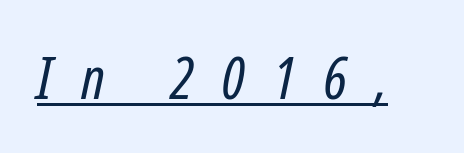
The image shows 58 px regular-weight, condensed type, italic (leaning right); set unusually wide letter spacing (+0.49 em), underlined; low stroke contrast and a medium x-height.
